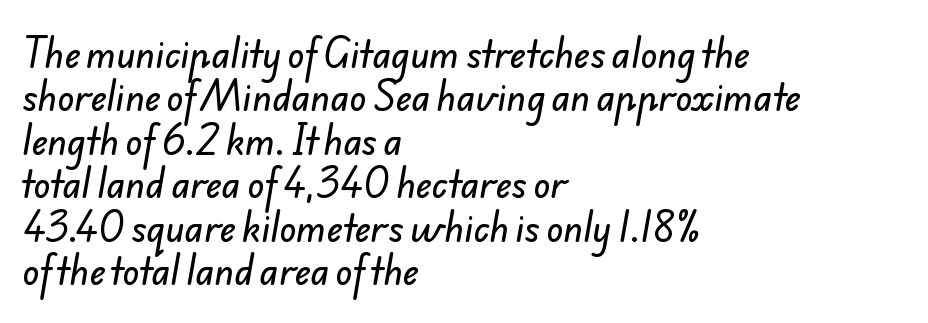
{"serif": "no", "width": "normal", "stroke_contrast": "low", "x_height": "small", "monospaced": "no", "underline": "no", "align": "left", "line_spacing_ratio": 1.24, "letter_spacing": "normal", "letter_spacing_em": 0.0, "glyph_px": 35}
